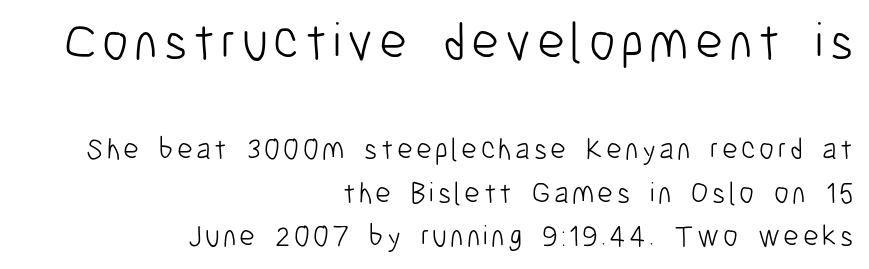
The image shows 53 px light, condensed sans-serif type, upright; set right-aligned, normal line spacing (1.45x), not underlined; the first (top) block is 1.77x larger; low stroke contrast and a medium x-height.
